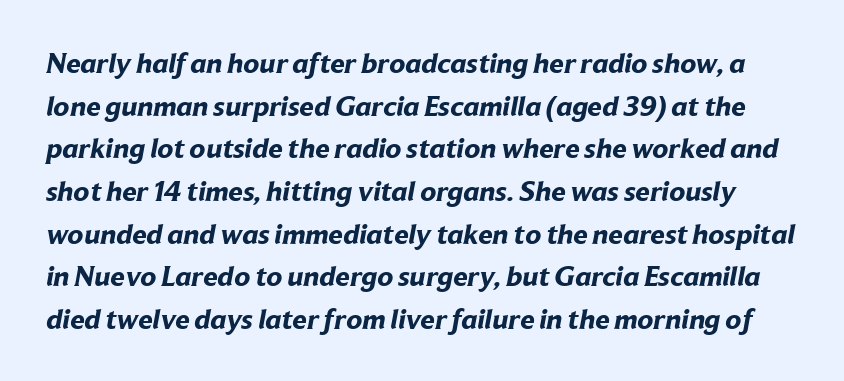
The image shows 29 px bold sans-serif type; set normal line spacing (1.47x), normal letter spacing, not underlined; low stroke contrast and a medium x-height.
